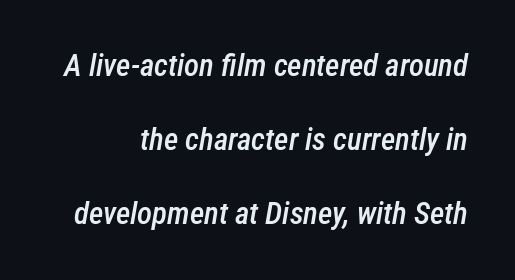
The leading is generous, giving the passage an open texture. The rag falls on the left side of this text block. In terms of letterspacing, this is plain default setting. Firm but not heavy-handed strokes: this text is semibold.
